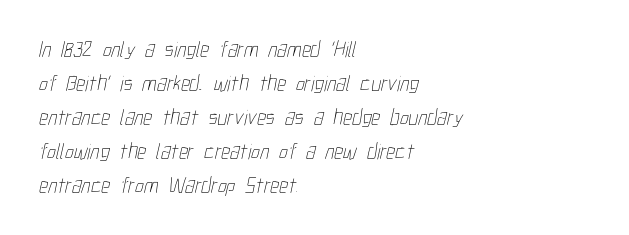
{"bold": "no", "underline": "no", "align": "left", "line_spacing": "normal", "line_spacing_ratio": 1.54, "letter_spacing": "normal", "letter_spacing_em": 0.0, "glyph_px": 22}
